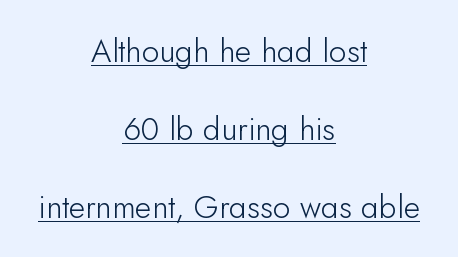
The image shows 32 px light sans-serif type, upright; set centered, loose line spacing (2.43x), normal letter spacing, underlined; low stroke contrast and a small x-height.
